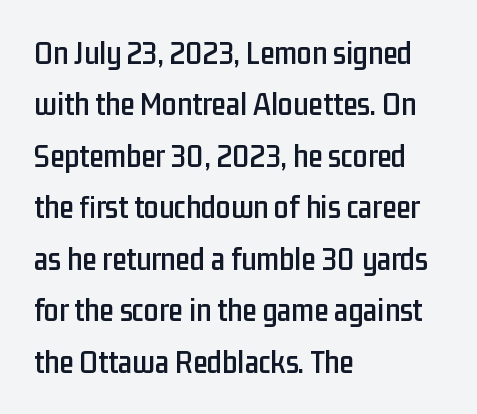
The image shows 33 px condensed sans-serif type, upright; set left-aligned, normal line spacing (1.56x), normal letter spacing, not underlined; low stroke contrast and a medium x-height.
